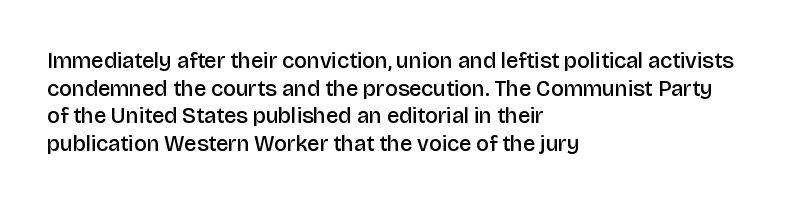
Q: Is the text bold? A: Semi-bold.
Q: Is the text italic (slanted)? A: No, it is upright.
Q: Is the text underlined? A: No.
Q: How is the paragraph aligned? A: Left-aligned.
Q: Is the spacing between letters normal or unusually wide? A: Normal.
Q: Is the spacing between lines tight, normal or loose? A: Normal.
